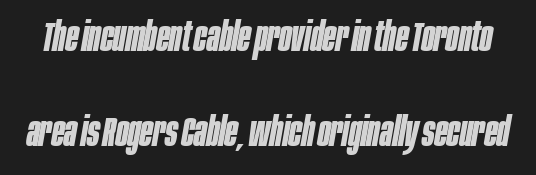
{"italic": "yes", "lean": "right", "slant_degrees": 10, "bold": "yes", "weight": "bold", "width": "condensed", "stroke_contrast": "low", "x_height": "large", "monospaced": "no", "underline": "no", "line_spacing": "loose", "line_spacing_ratio": 2.32, "letter_spacing": "normal", "letter_spacing_em": 0.0, "glyph_px": 41}
